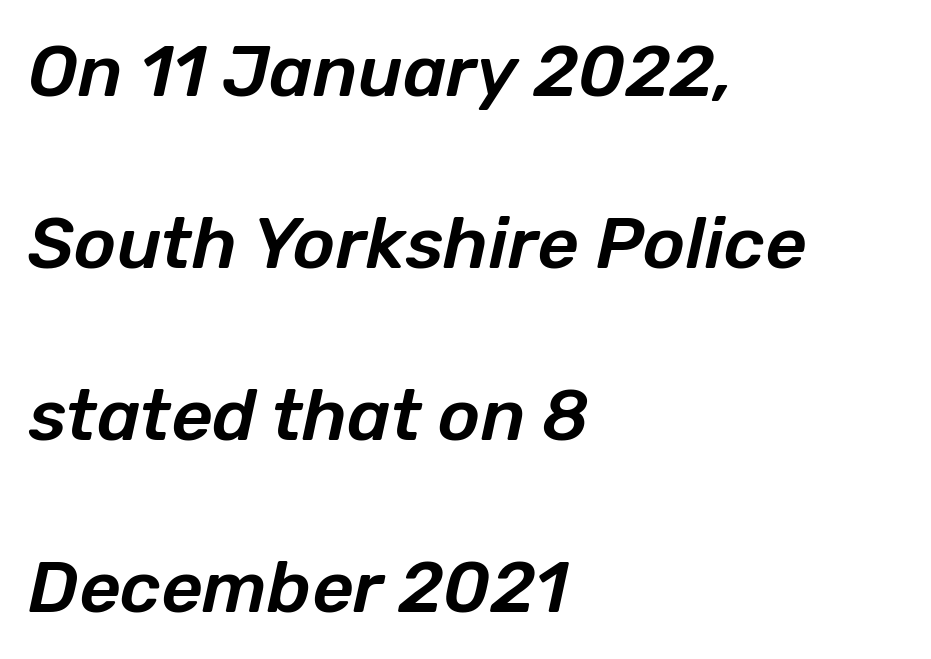
Does extra space separate the letters? No, they use regular spacing. The rendering uses a large line-height, opening up the rows. Horizontally, the lines are justified to the leading edge only. It's the slanting kind of type. Is this a fixed-width face? No — the glyphs have proportional, varying widths.
